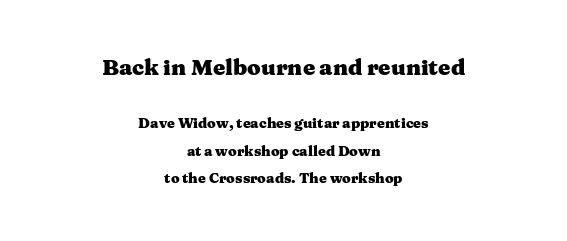
How would I describe the line gaps? Wide and relaxed. These lines stack symmetrically, like a column narrowing and widening about its center. The gap between lines stays unmarked. Compared with typical body copy, the letter spacing here is the same. The emphasis by scale lands on block number one, above. Italic: no, the glyphs are upright roman.
